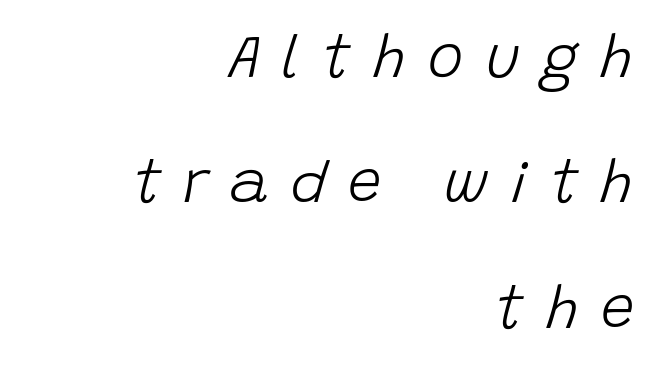
The image shows 60 px light type, italic (leaning right); set right-aligned, loose line spacing (2.09x), unusually wide letter spacing (+0.36 em), not underlined; low stroke contrast and a large x-height.
